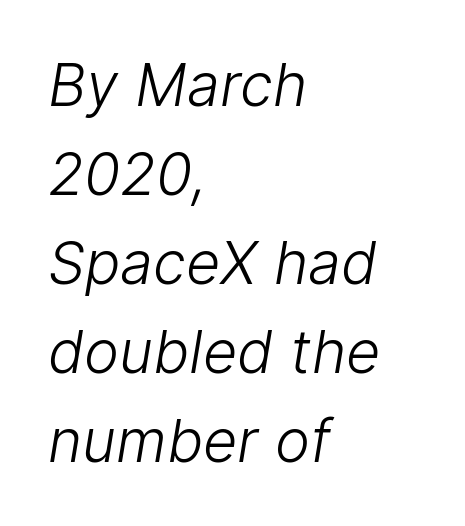
The passage is arranged the way most books set body copy — flush left. Heaviness? Minimal to ordinary, like unemphasized prose. Between one letter and the next there's only the usual sliver of space. I'd call this a sans setting — the letters go barefoot. Note the varied advance widths — an 'i' is clearly narrower than an 'm'.
